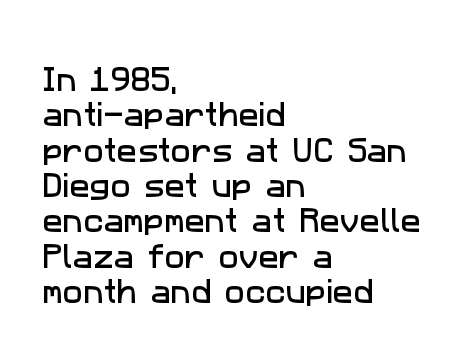
Leftover space on each line is placed entirely after the last word. Short note: letters normally spaced. The zone under the glyphs is completely vacant. What's the leading like? Ordinary, nothing unusual.
